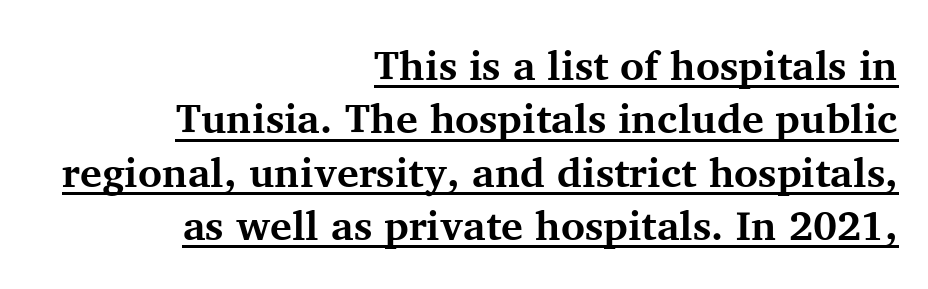
Q: Is the text bold? A: Yes.
Q: Is the text italic (slanted)? A: No, it is upright.
Q: Is the typeface a serif or a sans-serif typeface? A: Serif.
Q: Is the text underlined? A: Yes.
Q: How is the paragraph aligned? A: Right-aligned.
Q: Is the spacing between letters normal or unusually wide? A: Normal.
Q: Is the spacing between lines tight, normal or loose? A: Normal.
Q: Width (condensed, normal, or wide)? A: Normal.
Q: Stroke contrast? A: Medium.
Q: x-height? A: Medium.
Q: Monospaced? A: No.
